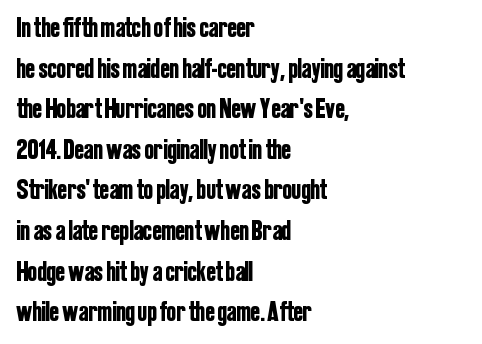
These lines are set flush left with a ragged right edge. The words here are not underlined. The line texture is even and compact thanks to regular tracking. The block of text has a typical density, with ordinary space between rows. The rendering uses natural spacing where letterforms have individual widths.
